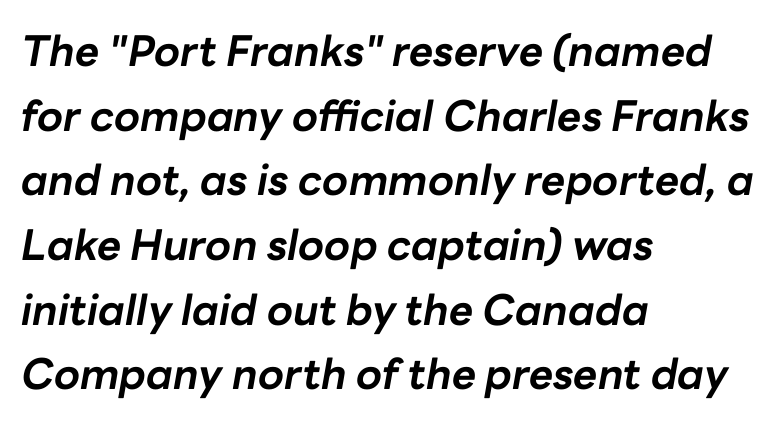
Each line starts at the same left margin while the right side varies. Any mark beneath the type? The region is blank. The vertical gap from one line to the next is medium. A full-strength bold gives these letters their thick strokes. You could not count columns in this text — the font is proportionally spaced.
